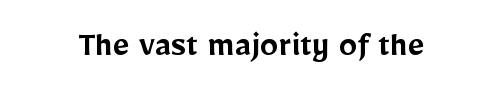
Q: Is the text bold? A: Semi-bold.
Q: Is the text italic (slanted)? A: No, it is upright.
Q: Is the typeface a serif or a sans-serif typeface? A: Sans-serif.
Q: Is the text underlined? A: No.
Q: Is the spacing between letters normal or unusually wide? A: Normal.
Q: Width (condensed, normal, or wide)? A: Normal.
Q: Stroke contrast? A: Low.
Q: x-height? A: Medium.
Q: Monospaced? A: No.
